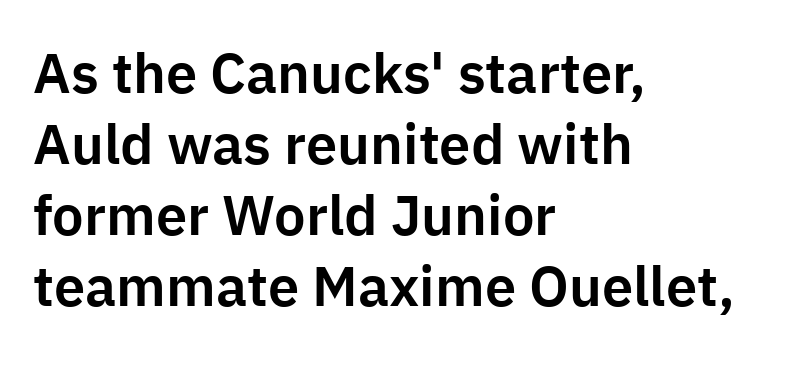
{"serif": "no", "italic": "no", "width": "normal", "stroke_contrast": "low", "x_height": "medium", "monospaced": "no", "underline": "no", "align": "left", "line_spacing": "normal", "line_spacing_ratio": 1.27, "letter_spacing": "normal", "letter_spacing_em": 0.0, "glyph_px": 56}
